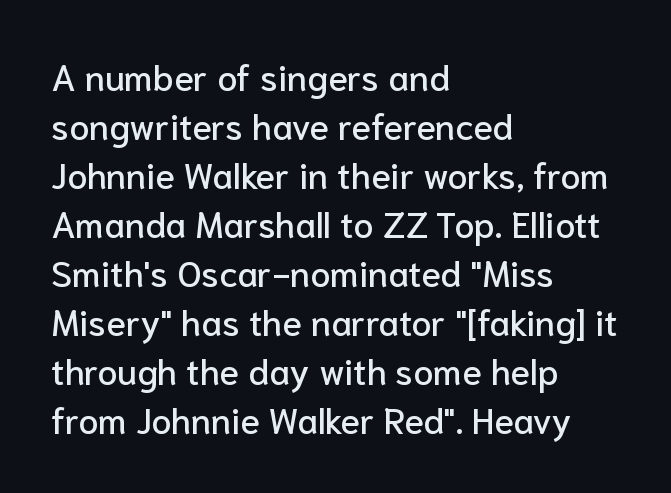
Which margin do the lines hug? The left one — the right edge is uneven. Tracking here is standard; glyphs follow each other at the usual distance. This sample uses a sans-serif face. This rendering features lettering with no underline. Every stem runs plumb, perpendicular to the baseline. Spacing verdict: proportional, widths tailored to each character.
